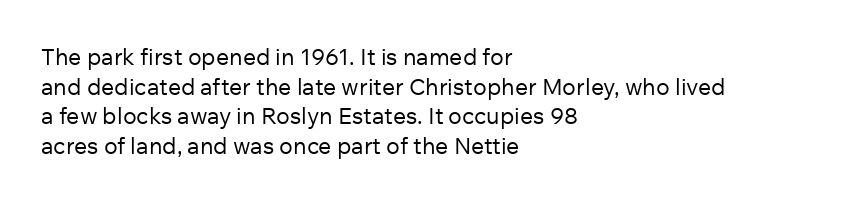
{"italic": "no", "bold": "no", "underline": "no", "align": "left", "line_spacing": "normal", "line_spacing_ratio": 1.29, "letter_spacing": "normal", "letter_spacing_em": 0.0, "glyph_px": 23}
